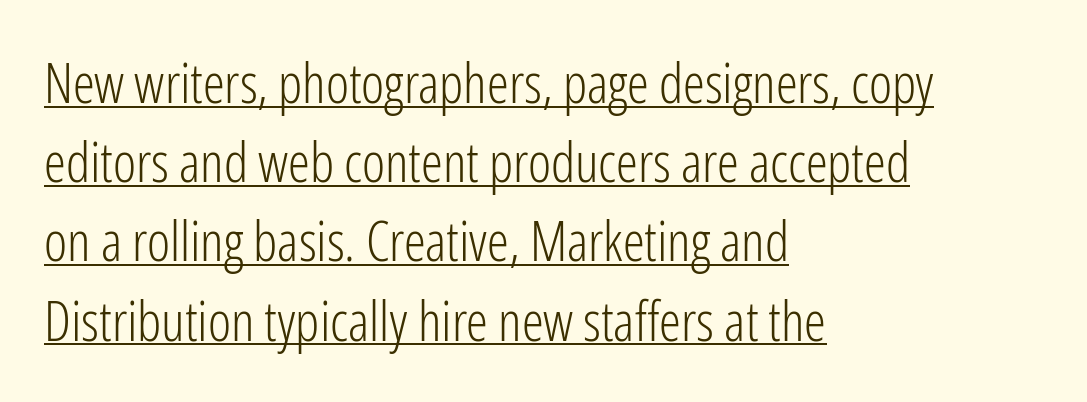
{"serif": "no", "italic": "no", "bold": "no", "weight": "light", "width": "condensed", "stroke_contrast": "low", "x_height": "medium", "monospaced": "no", "underline": "yes", "align": "left", "line_spacing": "normal", "line_spacing_ratio": 1.44, "letter_spacing": "normal", "letter_spacing_em": 0.0, "glyph_px": 55}
